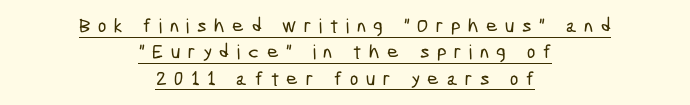
{"underline": "yes", "align": "center", "line_spacing": "normal", "line_spacing_ratio": 1.32, "letter_spacing": "wide", "letter_spacing_em": 0.38, "glyph_px": 20}
